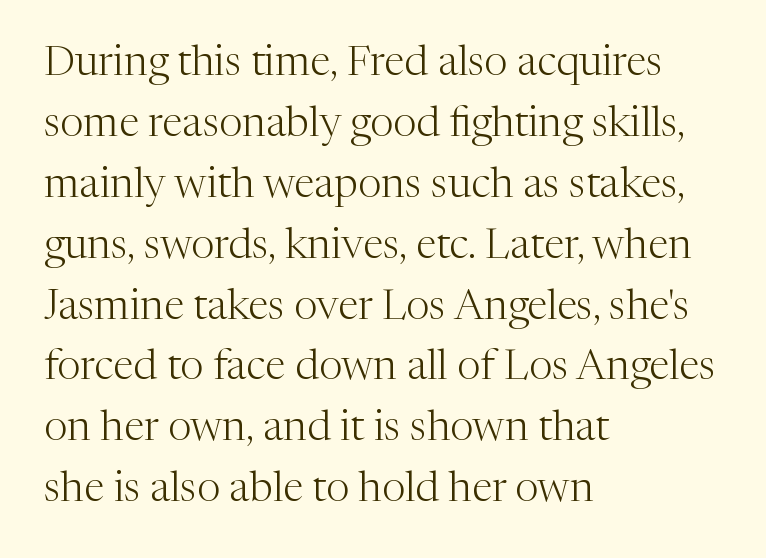
{"serif": "yes", "italic": "no", "bold": "no", "weight": "light", "width": "normal", "stroke_contrast": "medium", "x_height": "medium", "monospaced": "no", "underline": "no", "align": "left", "line_spacing": "normal", "line_spacing_ratio": 1.45, "letter_spacing": "normal", "letter_spacing_em": 0.0, "glyph_px": 42}
